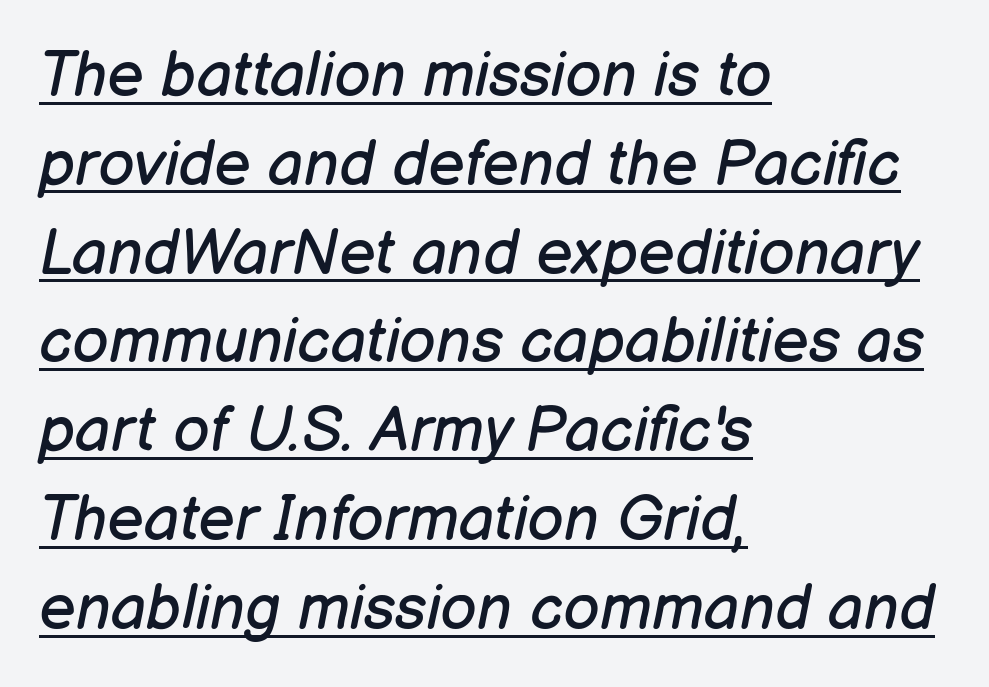
Q: Is the text bold? A: No.
Q: Is the text italic (slanted)? A: Yes, it leans right by about 12 degrees.
Q: Is the text underlined? A: Yes.
Q: How is the paragraph aligned? A: Left-aligned.
Q: Is the spacing between letters normal or unusually wide? A: Normal.
Q: Is the spacing between lines tight, normal or loose? A: Normal.
Q: Width (condensed, normal, or wide)? A: Normal.
Q: Stroke contrast? A: Low.
Q: x-height? A: Medium.
Q: Monospaced? A: No.
